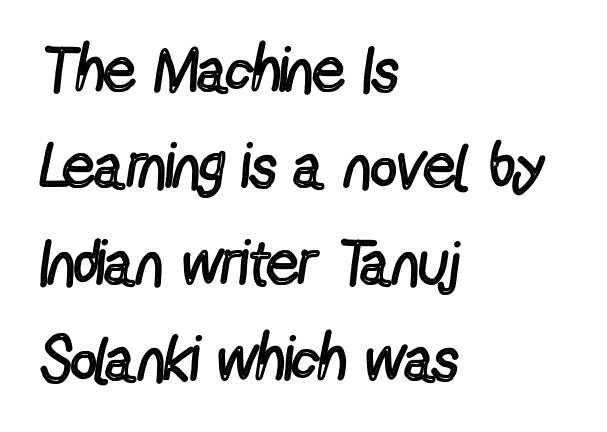
The image shows 63 px regular-weight, condensed sans-serif type; set left-aligned, normal line spacing (1.53x), normal letter spacing, not underlined; a medium x-height.
